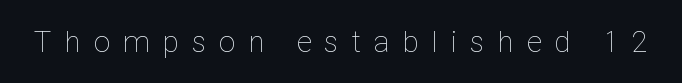
The image shows 30 px thin, condensed type, upright; set unusually wide letter spacing (+0.45 em), not underlined; low stroke contrast and a medium x-height.
